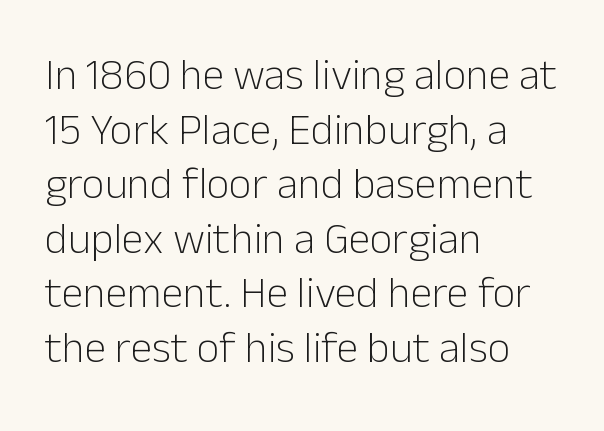
Q: Is the text bold? A: No.
Q: Is the text italic (slanted)? A: No, it is upright.
Q: Is the typeface a serif or a sans-serif typeface? A: Sans-serif.
Q: Is the text underlined? A: No.
Q: How is the paragraph aligned? A: Left-aligned.
Q: Is the spacing between letters normal or unusually wide? A: Normal.
Q: Width (condensed, normal, or wide)? A: Normal.
Q: Stroke contrast? A: Low.
Q: x-height? A: Medium.
Q: Monospaced? A: No.
